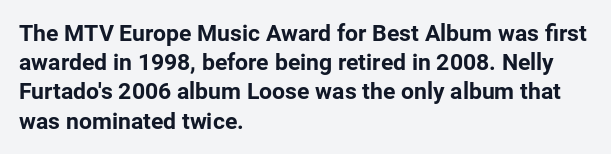
The image shows 23 px bold type, upright; set left-aligned, normal line spacing (1.27x), normal letter spacing, not underlined.
